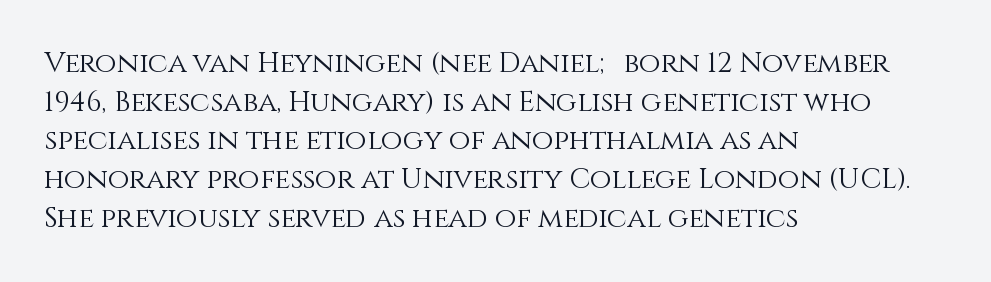
Q: Is the text bold? A: No.
Q: Is the text italic (slanted)? A: No, it is upright.
Q: Is the text underlined? A: No.
Q: How is the paragraph aligned? A: Left-aligned.
Q: Is the spacing between letters normal or unusually wide? A: Normal.
Q: Is the spacing between lines tight, normal or loose? A: Normal.
Q: Width (condensed, normal, or wide)? A: Normal.
Q: x-height? A: Large.
Q: Monospaced? A: No.
